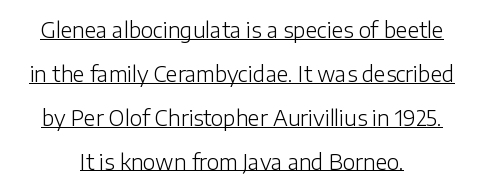
The designer dialed line spacing up above the default. The rendering positions every line midway between the sides. The letters stand straight up with perfectly vertical stems. Caption: face not bold, strokes unweighted. Inter-character spacing is left at the font's built-in metrics. Quick note: underline on.
